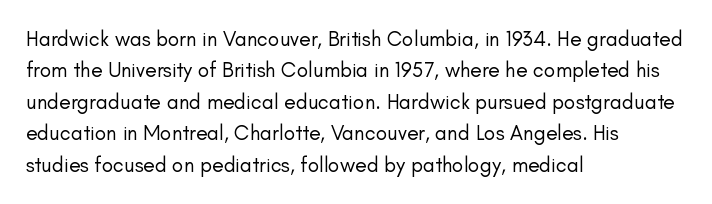
The image shows 21 px text type, upright; set left-aligned, normal line spacing (1.5x), normal letter spacing, not underlined.
